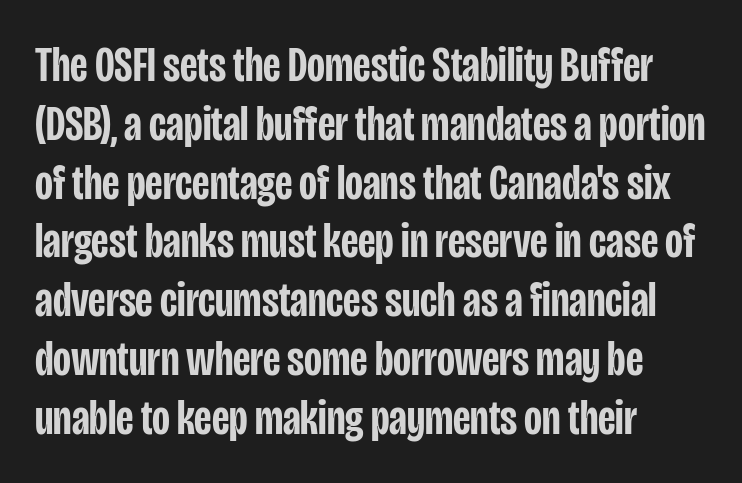
{"serif": "no", "italic": "no", "bold": "semi", "weight": "semibold", "width": "condensed", "stroke_contrast": "low", "x_height": "large", "monospaced": "no", "underline": "no", "align": "left", "line_spacing_ratio": 1.2, "letter_spacing": "normal", "letter_spacing_em": 0.0, "glyph_px": 49}
